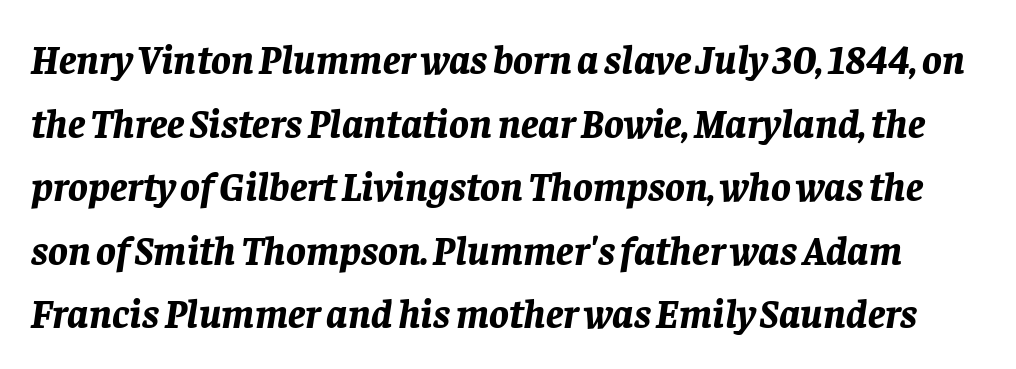
The image shows 41 px bold type, italic (leaning right); set normal line spacing (1.55x), normal letter spacing, not underlined; low stroke contrast and a large x-height.
